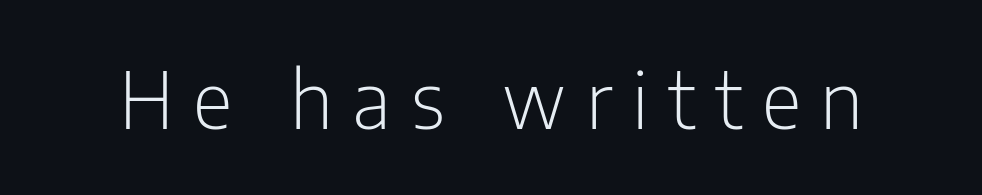
The image shows 78 px light, condensed sans-serif type, upright; set unusually wide letter spacing (+0.25 em), not underlined; low stroke contrast and a medium x-height.
